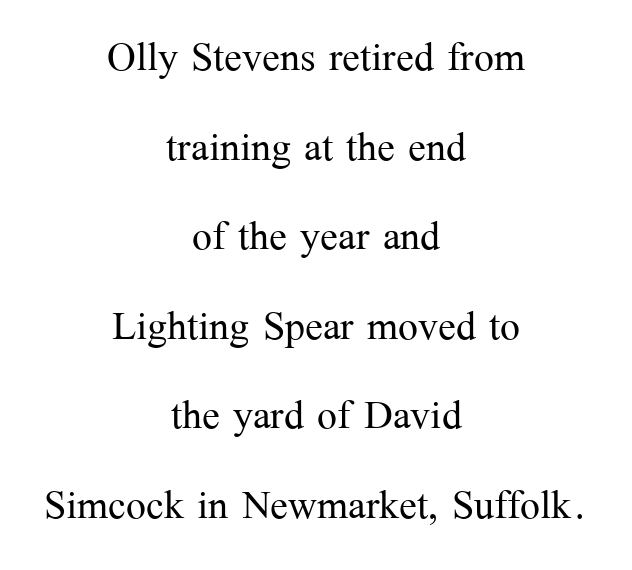
{"serif": "yes", "italic": "no", "bold": "no", "weight": "light", "width": "normal", "stroke_contrast": "medium", "x_height": "medium", "monospaced": "no", "underline": "no", "align": "center", "line_spacing": "normal", "line_spacing_ratio": 1.69, "letter_spacing": "normal", "letter_spacing_em": 0.0, "glyph_px": 53}
